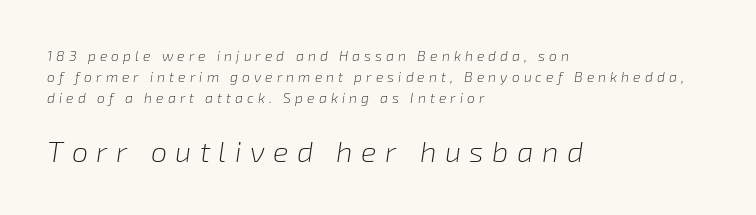
Letters have the restrained weight of plain body copy at most. Alignment: flush left. You get the small type first, then a jump to larger type. The face used here has a pronounced slope to its letters. Is this a fixed-width face? No — the glyphs have proportional, varying widths.
